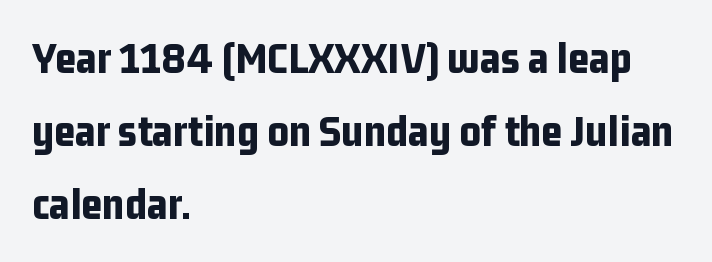
{"serif": "no", "italic": "no", "bold": "yes", "weight": "bold", "width": "condensed", "stroke_contrast": "low", "x_height": "medium", "monospaced": "no", "underline": "no", "align": "left", "line_spacing": "normal", "line_spacing_ratio": 1.59, "letter_spacing": "normal", "letter_spacing_em": 0.0, "glyph_px": 46}
